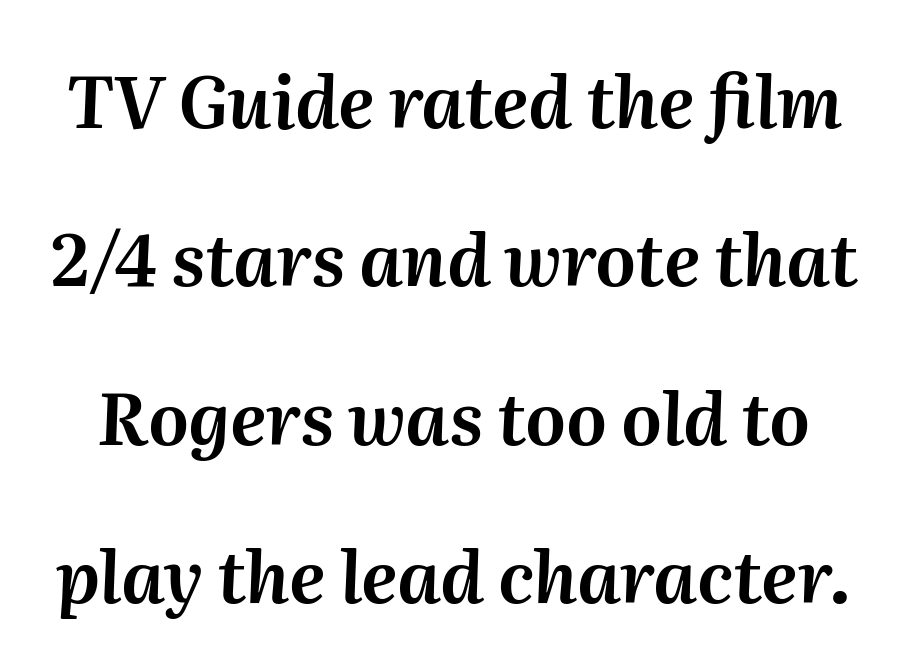
Q: Is the text italic (slanted)? A: Yes, it leans right by about 2 degrees.
Q: Is the text underlined? A: No.
Q: Is the spacing between letters normal or unusually wide? A: Normal.
Q: Is the spacing between lines tight, normal or loose? A: Loose.
Q: Width (condensed, normal, or wide)? A: Normal.
Q: Stroke contrast? A: Medium.
Q: x-height? A: Medium.
Q: Monospaced? A: No.
